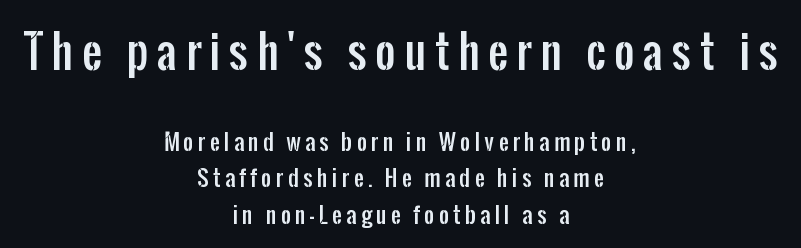
The image shows 44 px condensed sans-serif type, upright; set centered, normal line spacing (1.64x), unusually wide letter spacing (+0.2 em), not underlined; the first (top) block is 2.0x larger; low stroke contrast and a medium x-height.
